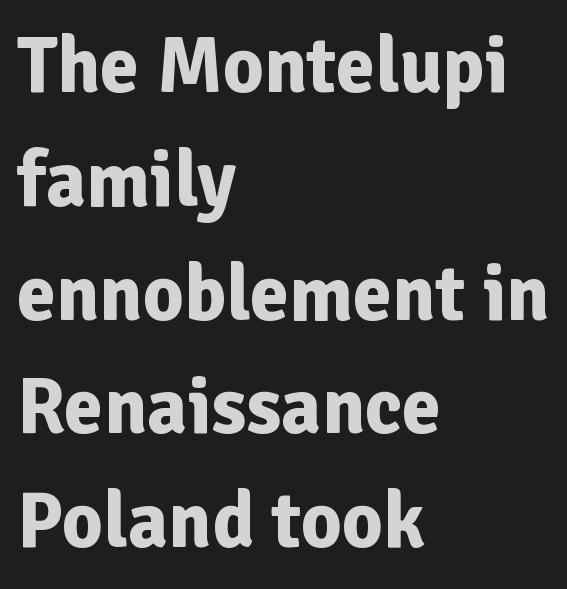
Q: Is the text bold? A: Yes.
Q: Is the text italic (slanted)? A: No, it is upright.
Q: Is the typeface a serif or a sans-serif typeface? A: Sans-serif.
Q: Is the text underlined? A: No.
Q: How is the paragraph aligned? A: Left-aligned.
Q: Is the spacing between letters normal or unusually wide? A: Normal.
Q: Is the spacing between lines tight, normal or loose? A: Normal.
Q: Width (condensed, normal, or wide)? A: Normal.
Q: Stroke contrast? A: Low.
Q: x-height? A: Medium.
Q: Monospaced? A: No.
